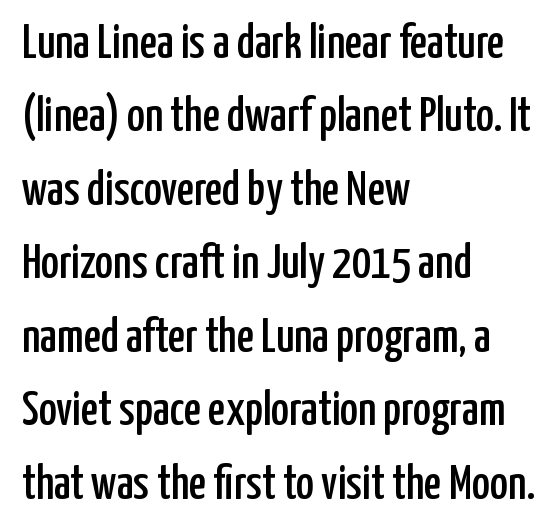
{"serif": "no", "italic": "no", "width": "condensed", "stroke_contrast": "low", "x_height": "medium", "monospaced": "no", "underline": "no", "align": "left", "line_spacing": "normal", "line_spacing_ratio": 1.53, "letter_spacing": "normal", "letter_spacing_em": 0.0, "glyph_px": 48}
